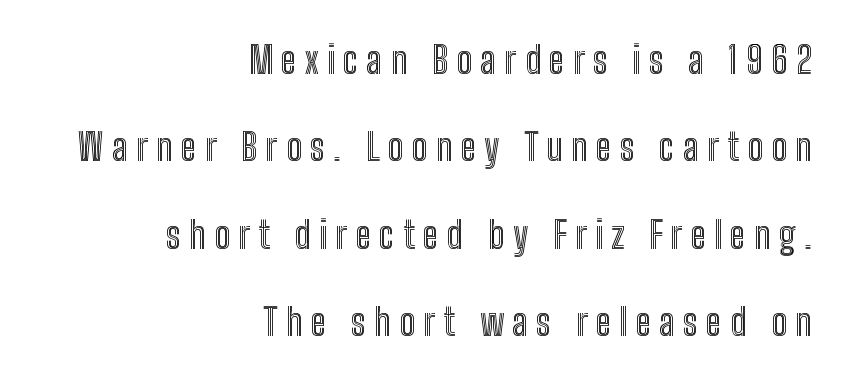
Q: Is the text italic (slanted)? A: No, it is upright.
Q: Is the text underlined? A: No.
Q: How is the paragraph aligned? A: Right-aligned.
Q: Is the spacing between letters normal or unusually wide? A: Unusually wide.
Q: Is the spacing between lines tight, normal or loose? A: Loose.
Q: Width (condensed, normal, or wide)? A: Condensed.
Q: x-height? A: Medium.
Q: Monospaced? A: No.
